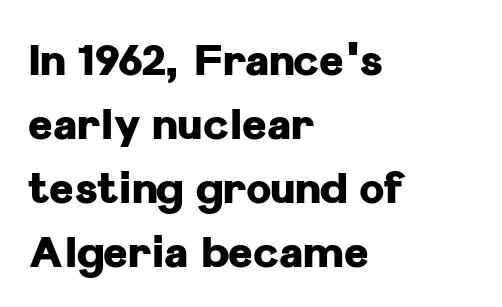
{"serif": "no", "italic": "no", "bold": "yes", "weight": "heavy", "width": "normal", "stroke_contrast": "low", "x_height": "medium", "monospaced": "no", "underline": "no", "align": "left", "line_spacing": "normal", "line_spacing_ratio": 1.52, "letter_spacing": "normal", "letter_spacing_em": 0.0, "glyph_px": 42}
